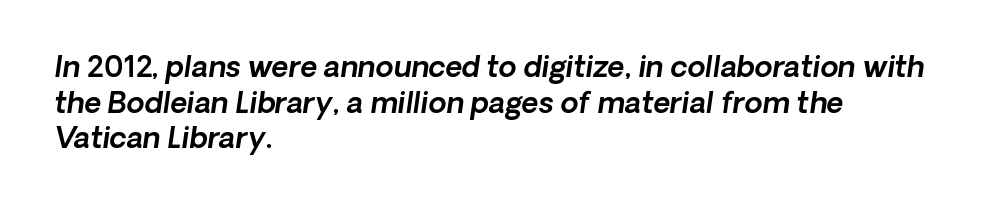
The image shows 29 px sans-serif type; set left-aligned, line spacing 1.23x, normal letter spacing, not underlined; a medium x-height.
